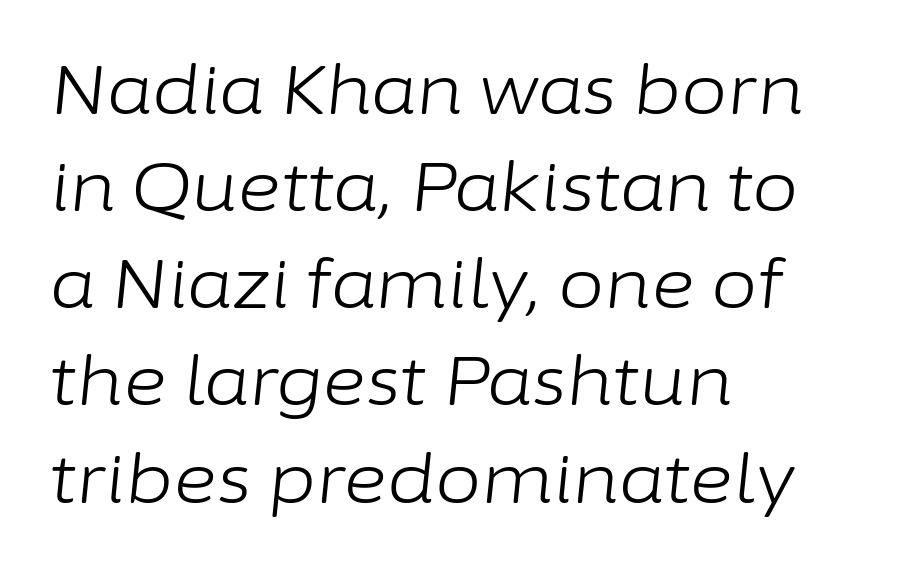
{"italic": "yes", "lean": "right", "slant_degrees": 6, "bold": "no", "weight": "light", "width": "normal", "stroke_contrast": "low", "x_height": "medium", "monospaced": "no", "underline": "no", "align": "left", "line_spacing": "normal", "line_spacing_ratio": 1.45, "letter_spacing": "normal", "letter_spacing_em": 0.0, "glyph_px": 67}
